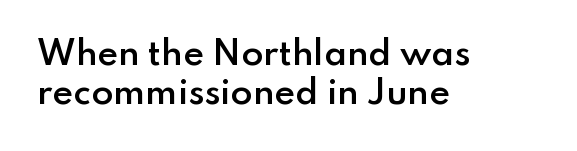
The image shows 32 px semibold sans-serif type, upright; set left-aligned, line spacing 1.22x, normal letter spacing, not underlined; low stroke contrast and a small x-height.
